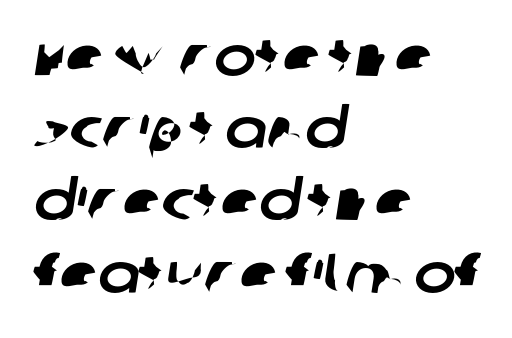
The image shows 56 px sans-serif type; set left-aligned, normal line spacing (1.29x), normal letter spacing, not underlined; low stroke contrast and a large x-height.
